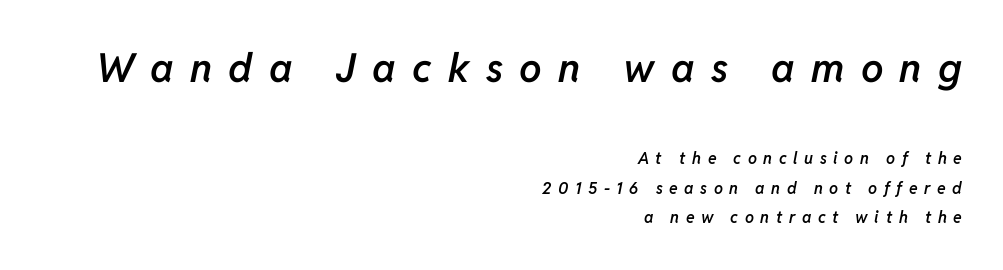
Q: Is the text bold? A: Semi-bold.
Q: Is the text italic (slanted)? A: Yes, it leans right by about 11 degrees.
Q: Is the text underlined? A: No.
Q: How is the paragraph aligned? A: Right-aligned.
Q: Is the spacing between letters normal or unusually wide? A: Unusually wide.
Q: Which block of text is set in a larger size, the first (top) or the second (bottom)? A: The first (top) one.
Q: Width (condensed, normal, or wide)? A: Normal.
Q: Stroke contrast? A: Low.
Q: x-height? A: Medium.
Q: Monospaced? A: No.
